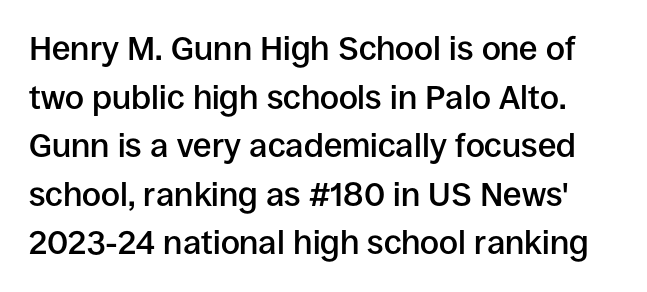
The leading is moderate, giving the passage an even texture. Summary of weight: moderately heavy, a semibold. The glyphs in this specimen are sans serif. The face used here is proportionally spaced, like ordinary book or web type. Compared with typical body copy, the letter spacing here is the same. Rendered with straight, roman letterforms.
